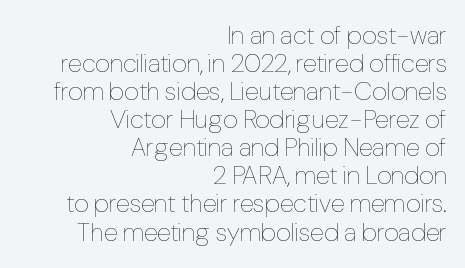
Is the block centered? No — it sits flush against the right margin. The rendering uses a small line-height, squeezing the rows. This is the regular roman posture of the typeface. Here the glyphs are tracked normally, forming tight word shapes.
